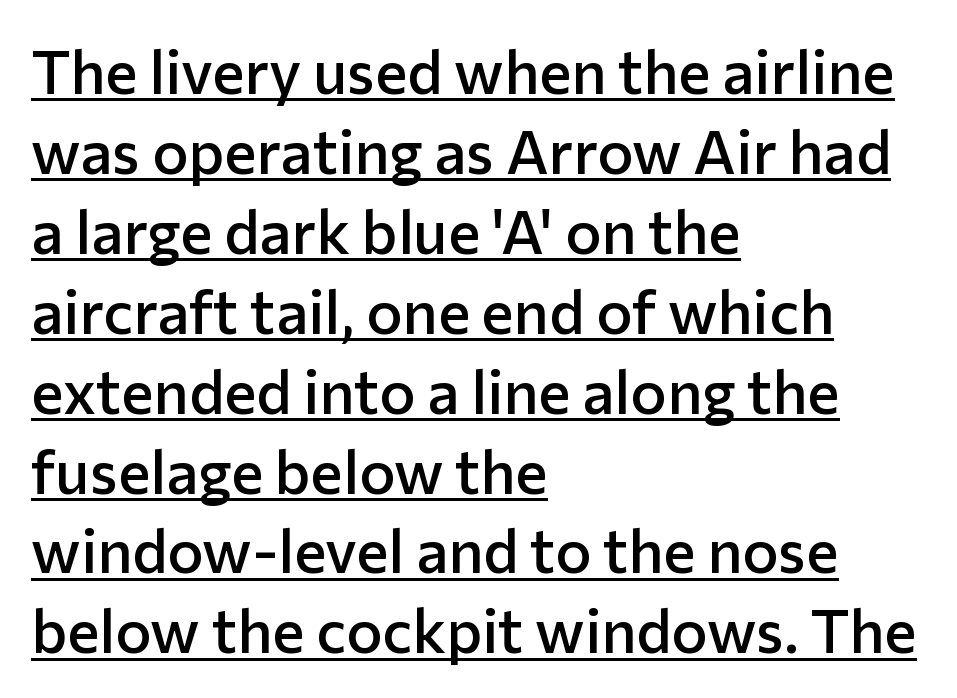
Every stem runs plumb, perpendicular to the baseline. Think of a printed novel: that variable character pitch is what you see here. Students, this is semibold: more ink than regular, less than bold. Compared with typical paragraphs, the rows here are spaced about the same. Type style note: lacks serifs.
